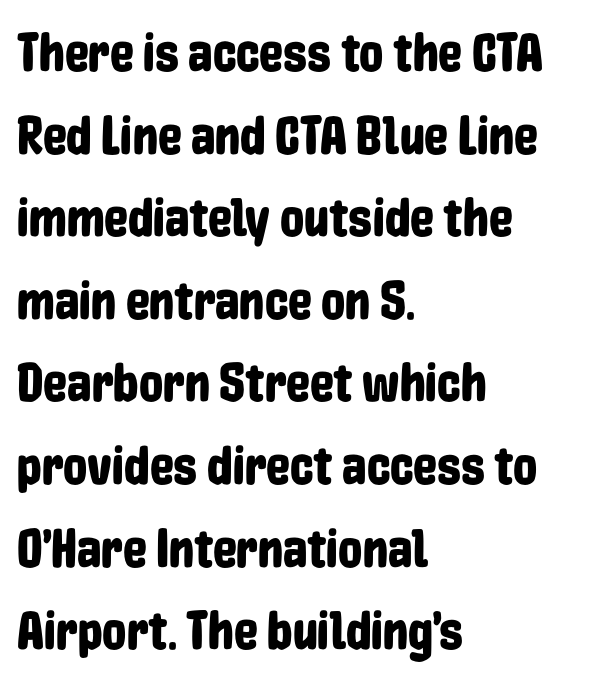
The image shows 54 px condensed sans-serif type, upright; set left-aligned, normal line spacing (1.53x), normal letter spacing, not underlined; low stroke contrast and a medium x-height.
